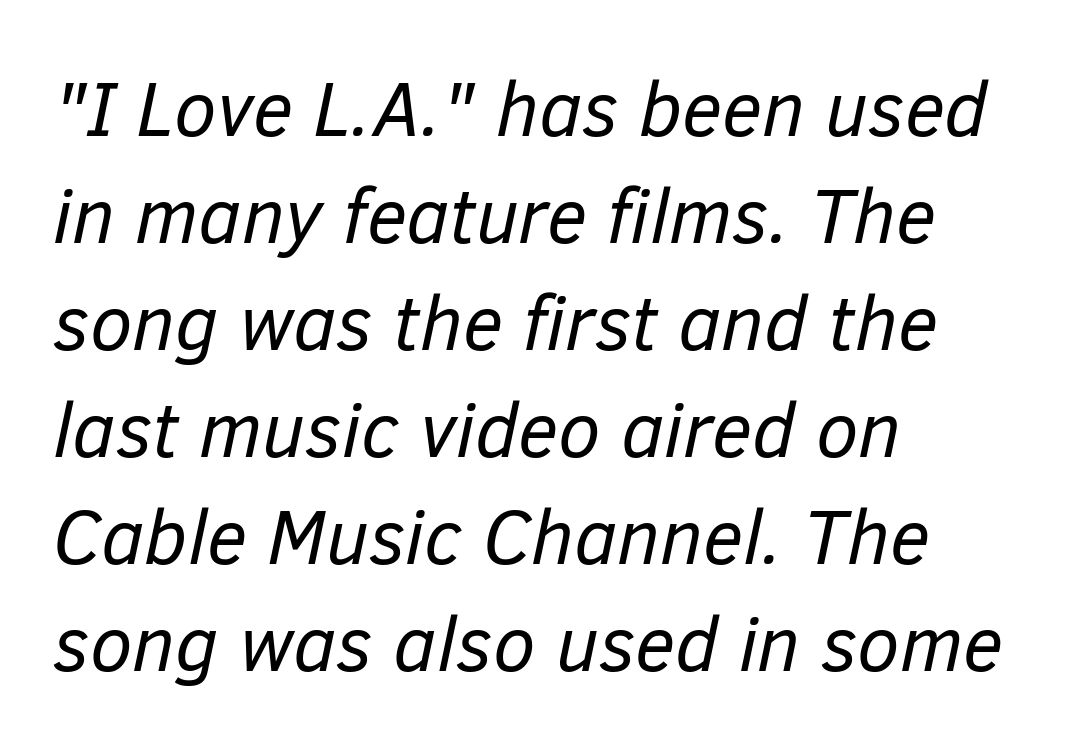
{"italic": "yes", "lean": "right", "slant_degrees": 12, "bold": "no", "weight": "regular", "width": "normal", "stroke_contrast": "low", "x_height": "medium", "monospaced": "no", "underline": "no", "align": "left", "line_spacing": "normal", "line_spacing_ratio": 1.39, "letter_spacing": "normal", "letter_spacing_em": 0.0, "glyph_px": 77}
